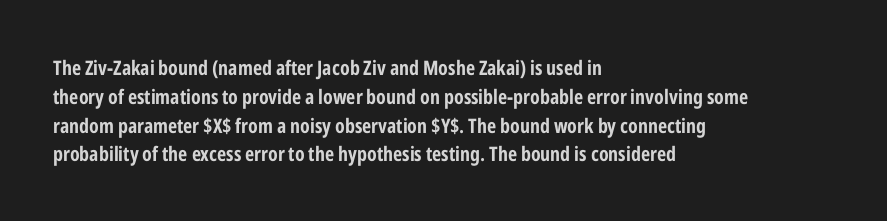
Q: Is the text bold? A: Yes.
Q: Is the text italic (slanted)? A: No, it is upright.
Q: Is the text underlined? A: No.
Q: How is the paragraph aligned? A: Left-aligned.
Q: Is the spacing between letters normal or unusually wide? A: Normal.
Q: Is the spacing between lines tight, normal or loose? A: Normal.
